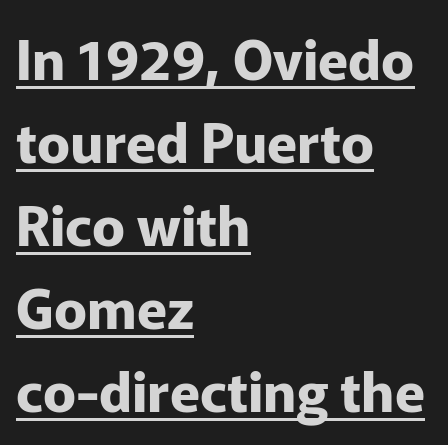
Q: Is the text bold? A: Yes.
Q: Is the text italic (slanted)? A: No, it is upright.
Q: Is the typeface a serif or a sans-serif typeface? A: Sans-serif.
Q: Is the text underlined? A: Yes.
Q: How is the paragraph aligned? A: Left-aligned.
Q: Is the spacing between letters normal or unusually wide? A: Normal.
Q: Is the spacing between lines tight, normal or loose? A: Normal.
Q: Width (condensed, normal, or wide)? A: Normal.
Q: Stroke contrast? A: Low.
Q: x-height? A: Medium.
Q: Monospaced? A: No.
